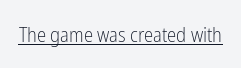
Italic: no, the glyphs are upright roman. You can see a thin bar hugging the bottom of the glyphs. Nothing heavy about these letters — not bold at all. Look at the tracking — it's just the regular setting, nothing added.
